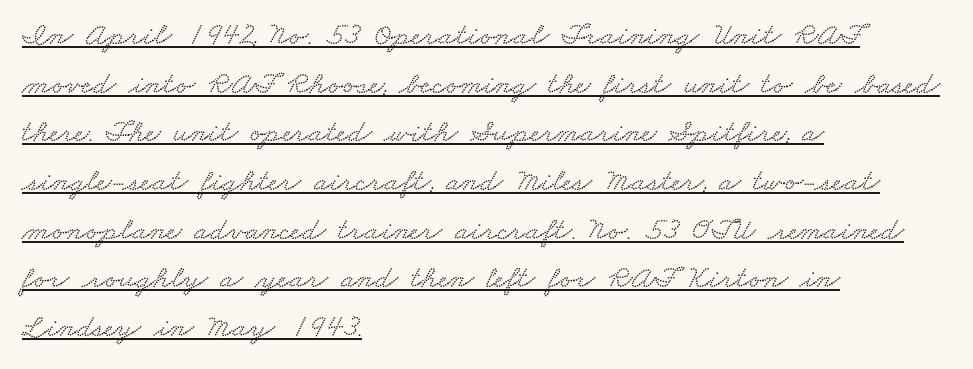
The image shows 32 px wide type; set left-aligned, normal line spacing (1.52x), normal letter spacing, underlined; low stroke contrast and a small x-height.
